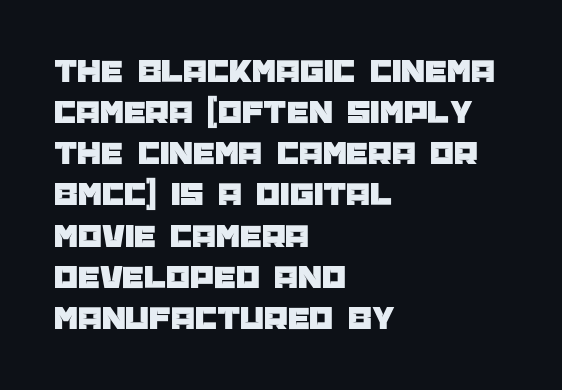
{"serif": "no", "italic": "no", "width": "normal", "stroke_contrast": "low", "x_height": "large", "monospaced": "no", "underline": "no", "align": "left", "line_spacing_ratio": 1.21, "letter_spacing": "normal", "letter_spacing_em": 0.0, "glyph_px": 34}
